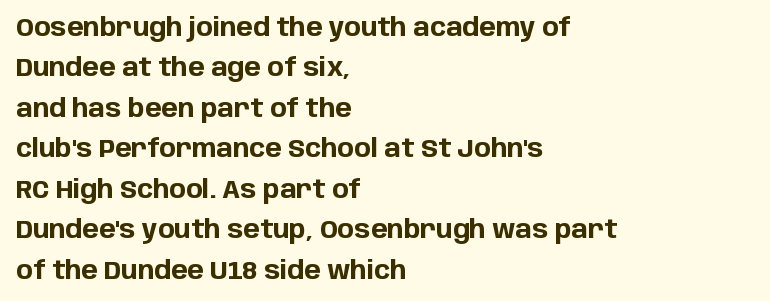
The image shows 25 px bold type, upright; set left-aligned, normal line spacing (1.62x), normal letter spacing, not underlined.
